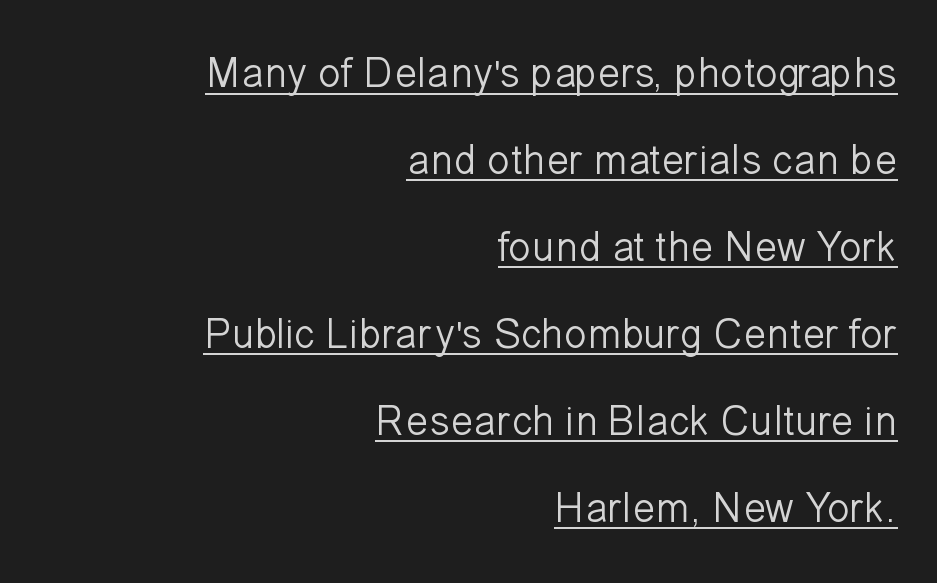
Q: Is the text bold? A: No.
Q: Is the text italic (slanted)? A: No, it is upright.
Q: Is the typeface a serif or a sans-serif typeface? A: Sans-serif.
Q: Is the text underlined? A: Yes.
Q: How is the paragraph aligned? A: Right-aligned.
Q: Is the spacing between letters normal or unusually wide? A: Normal.
Q: Is the spacing between lines tight, normal or loose? A: Loose.
Q: Width (condensed, normal, or wide)? A: Normal.
Q: Stroke contrast? A: Low.
Q: x-height? A: Medium.
Q: Monospaced? A: No.
